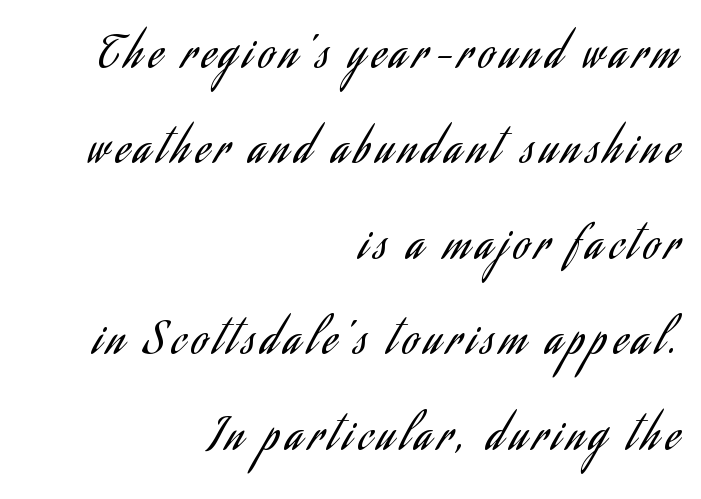
{"serif": "no", "bold": "no", "weight": "regular", "width": "condensed", "stroke_contrast": "low", "x_height": "small", "monospaced": "no", "underline": "no", "align": "right", "line_spacing": "loose", "line_spacing_ratio": 2.17, "glyph_px": 44}
